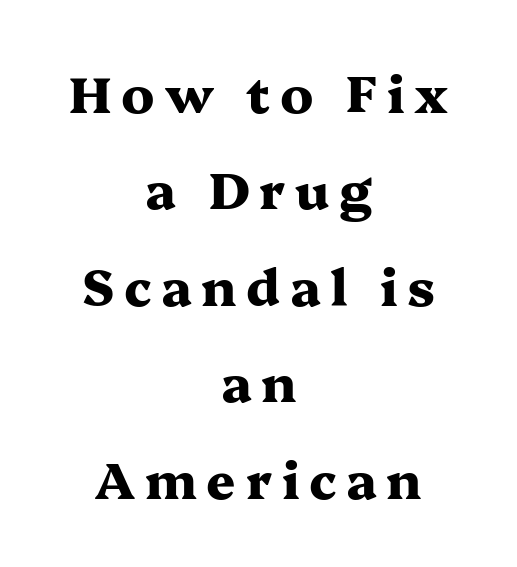
{"serif": "yes", "italic": "no", "bold": "yes", "weight": "heavy", "width": "wide", "stroke_contrast": "medium", "x_height": "medium", "monospaced": "no", "underline": "no", "align": "center", "line_spacing_ratio": 1.89, "glyph_px": 51}
